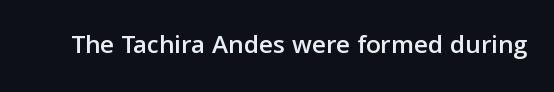
{"italic": "no", "underline": "no", "letter_spacing": "normal", "letter_spacing_em": 0.0, "glyph_px": 27}
